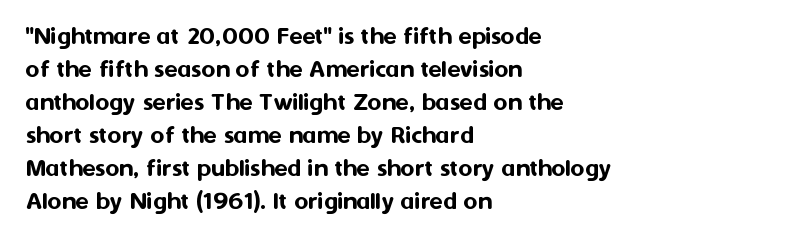
Q: Is the text italic (slanted)? A: No, it is upright.
Q: Is the text underlined? A: No.
Q: How is the paragraph aligned? A: Left-aligned.
Q: Is the spacing between letters normal or unusually wide? A: Normal.
